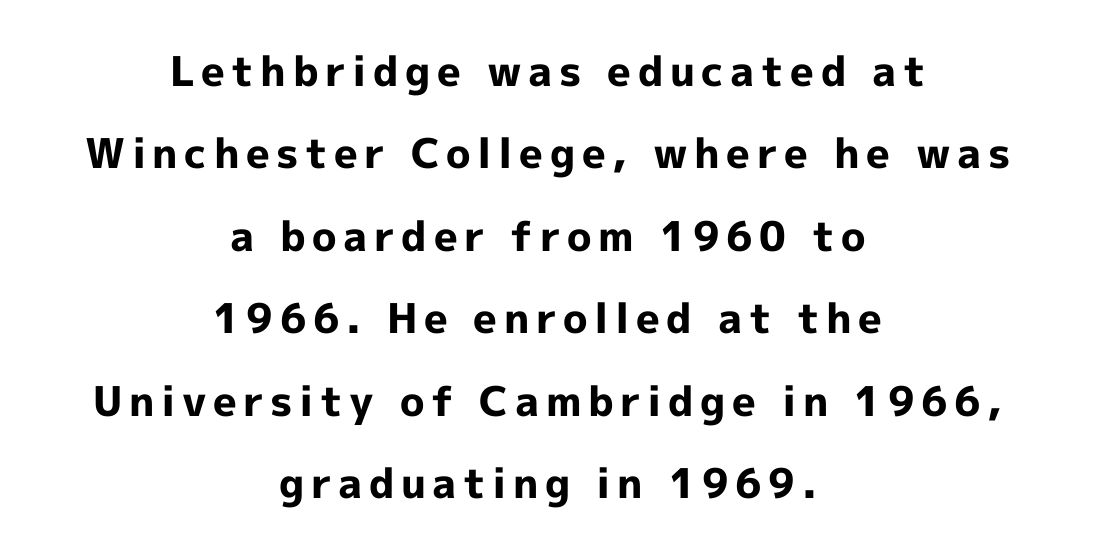
The image shows 41 px bold sans-serif type, upright; set centered, loose line spacing (2.01x), not underlined; a medium x-height.
